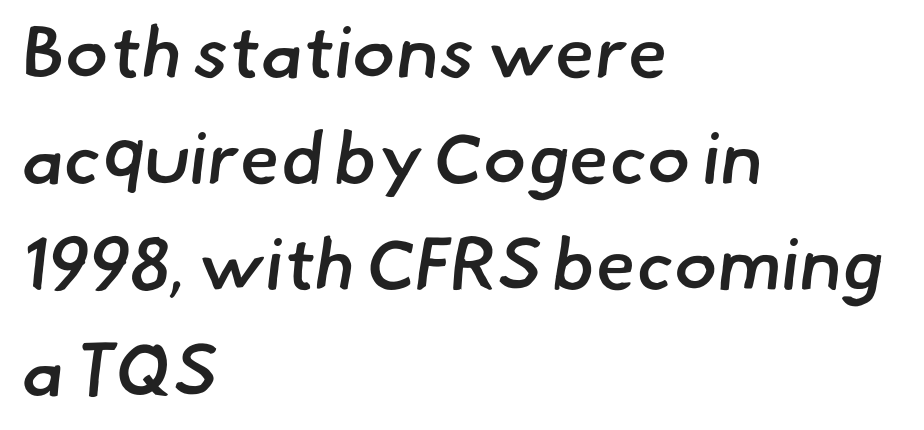
Clear beneath every line of the passage. The block of text has a typical density, with ordinary space between rows. Notice how the passage keeps a crisp vertical edge on the left only. There is no visible air inserted between adjacent glyphs. This sample has the flowing, uneven cadence of proportional lettering. Bold? Not quite — semibold, heavier than regular but stopping short.
